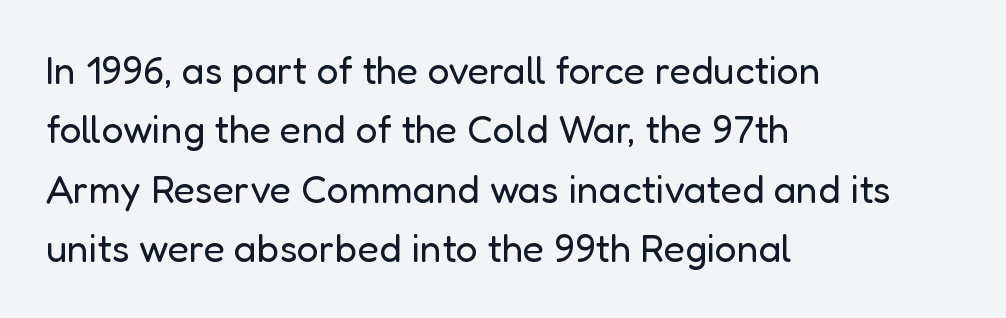
{"serif": "no", "italic": "no", "bold": "no", "weight": "regular", "width": "normal", "stroke_contrast": "low", "x_height": "medium", "monospaced": "no", "underline": "no", "align": "left", "line_spacing": "normal", "line_spacing_ratio": 1.52, "letter_spacing": "normal", "letter_spacing_em": 0.0, "glyph_px": 39}
